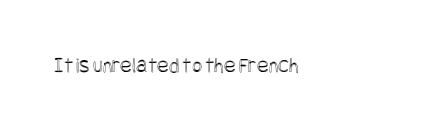
Q: Is the text italic (slanted)? A: No, it is upright.
Q: Is the text underlined? A: No.
Q: Is the spacing between letters normal or unusually wide? A: Normal.
